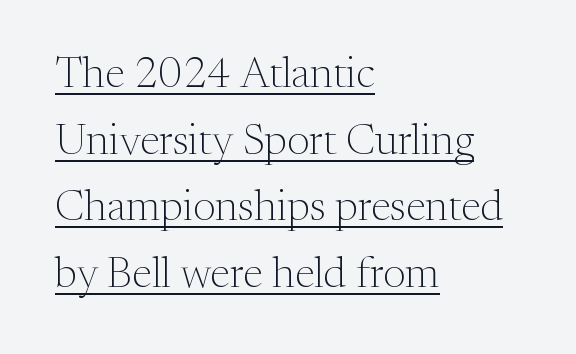
The image shows 43 px light serif type, upright; set left-aligned, normal line spacing (1.55x), normal letter spacing, underlined; medium stroke contrast and a medium x-height.
